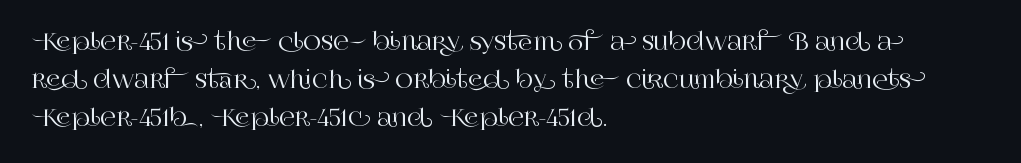
{"italic": "no", "underline": "no", "align": "left", "line_spacing": "normal", "line_spacing_ratio": 1.58, "letter_spacing": "normal", "letter_spacing_em": 0.0, "glyph_px": 24}
